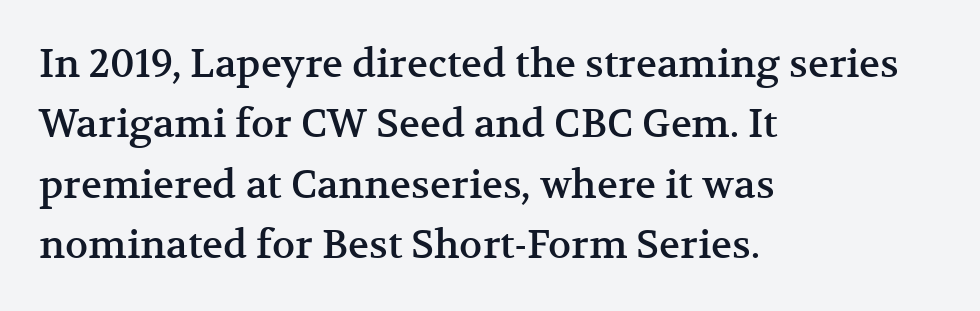
{"serif": "yes", "italic": "no", "width": "normal", "stroke_contrast": "medium", "x_height": "medium", "monospaced": "no", "underline": "no", "align": "left", "line_spacing": "normal", "line_spacing_ratio": 1.55, "letter_spacing": "normal", "letter_spacing_em": 0.0, "glyph_px": 39}
